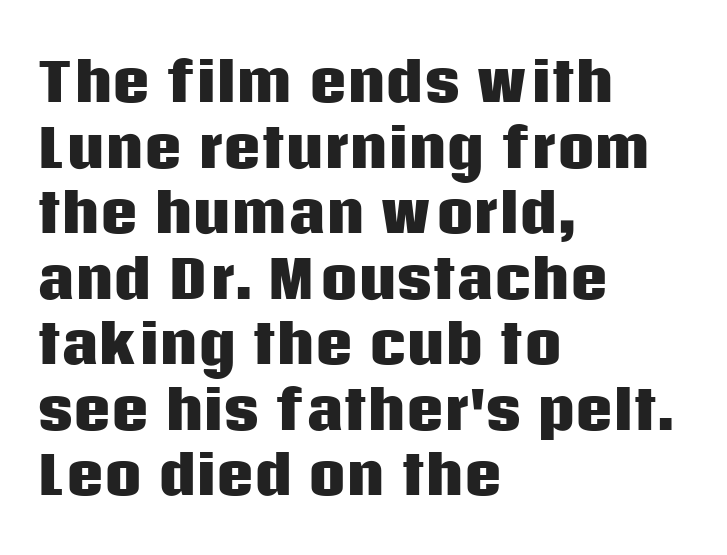
{"serif": "no", "italic": "no", "bold": "yes", "weight": "heavy", "width": "normal", "stroke_contrast": "low", "x_height": "large", "monospaced": "no", "underline": "no", "align": "left", "line_spacing": "normal", "line_spacing_ratio": 1.26, "letter_spacing": "normal", "letter_spacing_em": 0.0, "glyph_px": 52}
